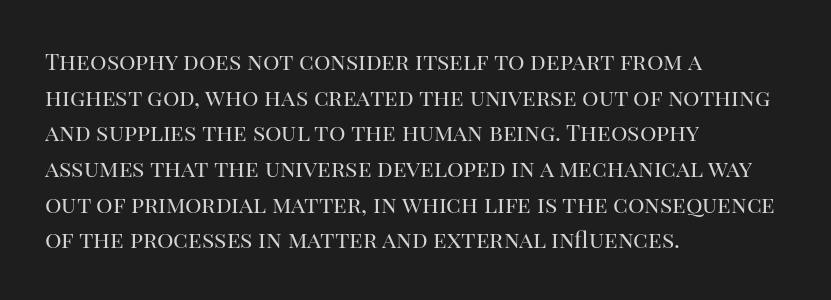
The image shows 23 px text type, upright; set left-aligned, normal line spacing (1.55x), normal letter spacing, not underlined.
